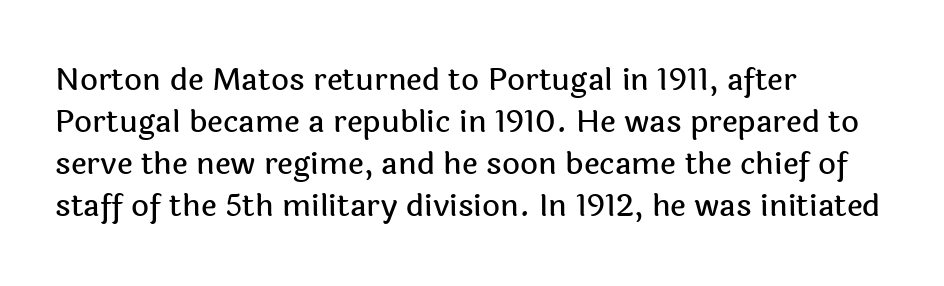
The rendering uses natural spacing where letterforms have individual widths. When letters stand straight like this, we call the style roman or upright. Left-aligned paragraph, ragged on the right. Nope, no serifs anywhere on these letters.
